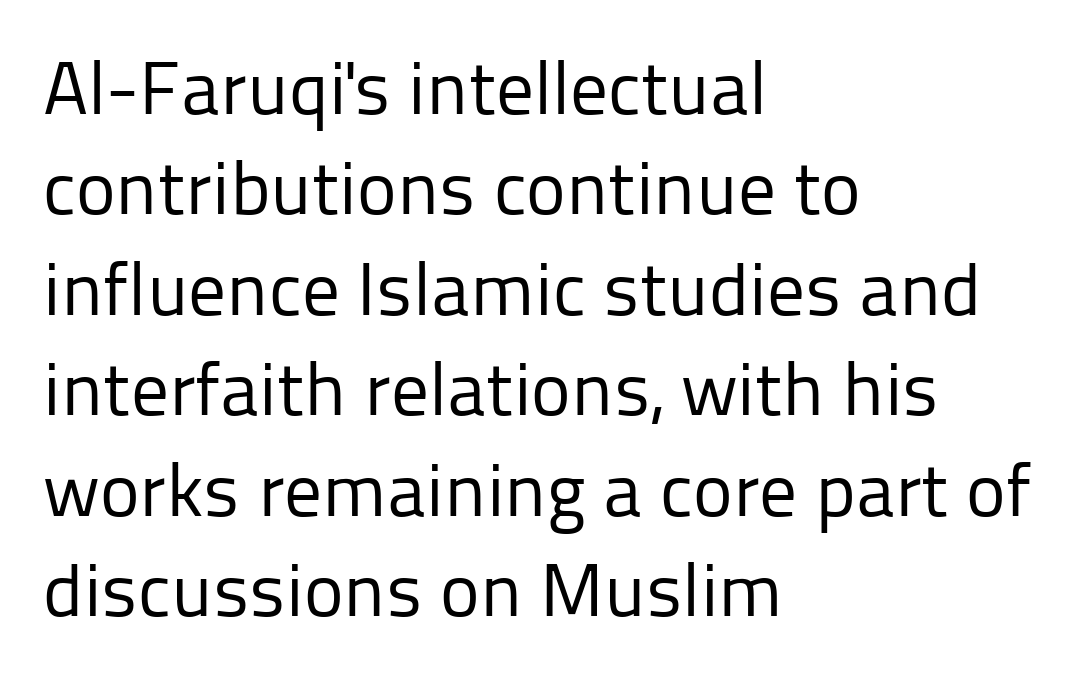
{"serif": "no", "italic": "no", "bold": "no", "weight": "regular", "width": "normal", "stroke_contrast": "low", "x_height": "medium", "monospaced": "no", "underline": "no", "align": "left", "line_spacing": "normal", "line_spacing_ratio": 1.34, "letter_spacing": "normal", "letter_spacing_em": 0.0, "glyph_px": 75}
